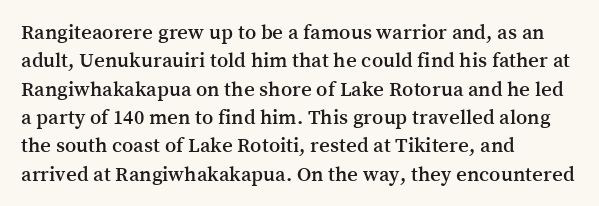
The image shows 21 px text type, upright; set left-aligned, normal line spacing (1.35x), normal letter spacing, not underlined.
